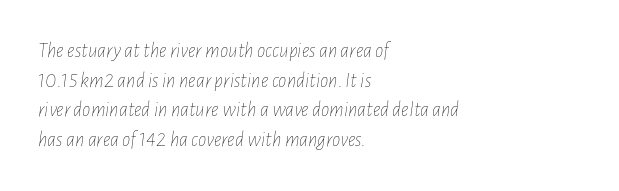
The letterforms sit shoulder to shoulder at normal distance. No word sits above an underline. In terms of leading, this rendering sits right in the middle. Posture: slanted. A light-to-regular cut is what we see here.
